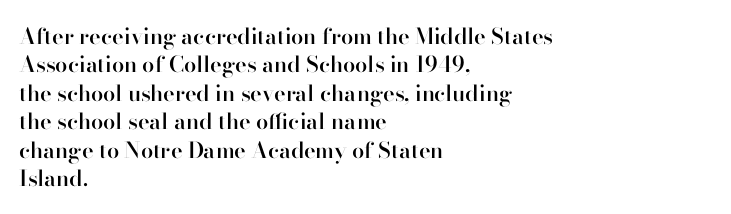
{"italic": "no", "bold": "semi", "underline": "no", "align": "left", "line_spacing": "normal", "line_spacing_ratio": 1.29, "letter_spacing": "normal", "letter_spacing_em": 0.0, "glyph_px": 22}
